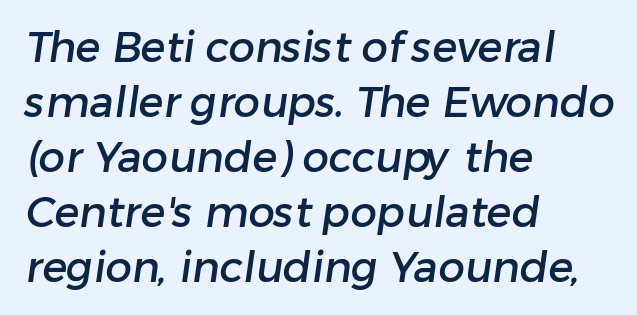
The image shows 42 px sans-serif type; set left-aligned, normal line spacing (1.31x), normal letter spacing, not underlined; low stroke contrast and a medium x-height.
